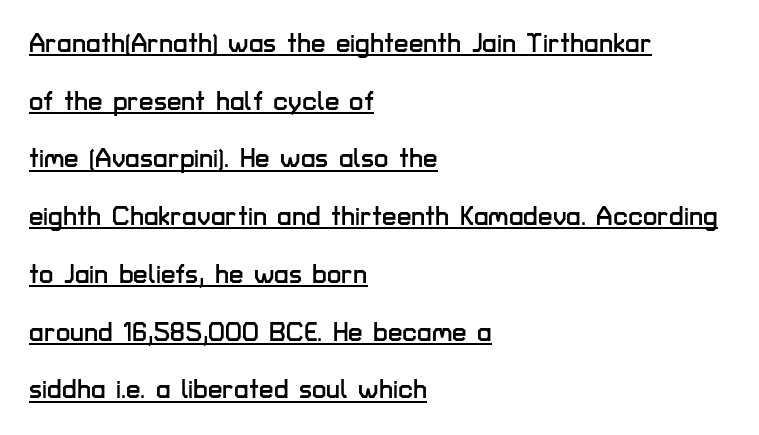
{"italic": "no", "underline": "yes", "align": "left", "line_spacing": "loose", "line_spacing_ratio": 2.22, "letter_spacing": "normal", "letter_spacing_em": 0.0, "glyph_px": 26}
